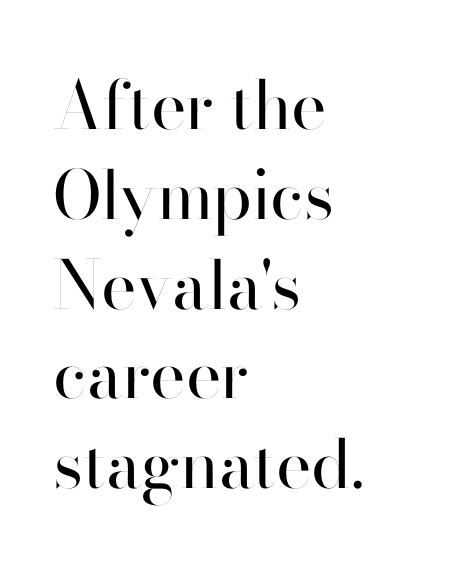
Q: Is the text bold? A: No.
Q: Is the text italic (slanted)? A: No, it is upright.
Q: Is the typeface a serif or a sans-serif typeface? A: Sans-serif.
Q: Is the text underlined? A: No.
Q: How is the paragraph aligned? A: Left-aligned.
Q: Is the spacing between letters normal or unusually wide? A: Normal.
Q: Is the spacing between lines tight, normal or loose? A: Normal.
Q: Width (condensed, normal, or wide)? A: Normal.
Q: Stroke contrast? A: High.
Q: x-height? A: Small.
Q: Monospaced? A: No.
